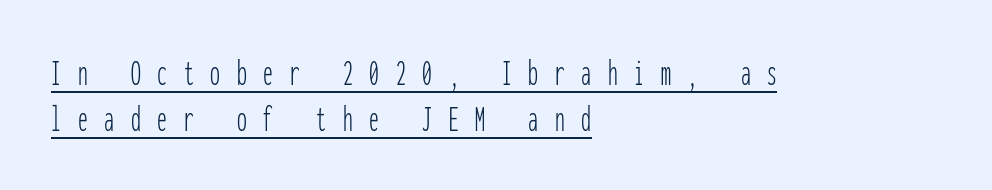
{"serif": "no", "italic": "no", "bold": "no", "weight": "thin", "width": "condensed", "stroke_contrast": "low", "x_height": "medium", "monospaced": "yes", "underline": "yes", "align": "left", "line_spacing_ratio": 1.17, "letter_spacing": "wide", "letter_spacing_em": 0.43, "glyph_px": 39}
